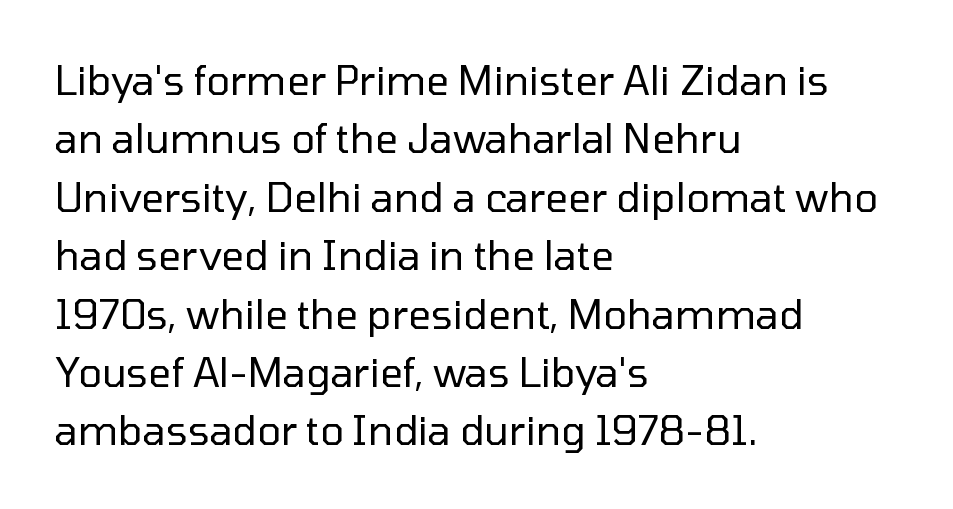
{"serif": "no", "italic": "no", "bold": "no", "weight": "regular", "width": "normal", "stroke_contrast": "low", "x_height": "medium", "monospaced": "no", "underline": "no", "align": "left", "line_spacing": "normal", "line_spacing_ratio": 1.46, "letter_spacing": "normal", "letter_spacing_em": 0.0, "glyph_px": 40}
